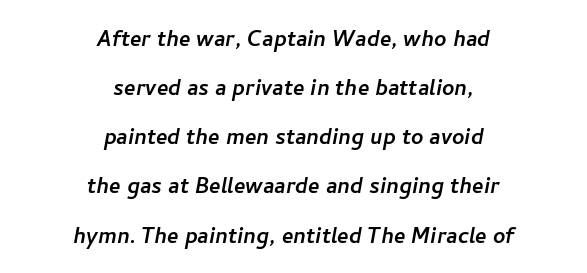
Nobody drew a line under any word here. Teacher's note: observe the equal gaps on both sides — that is centered alignment. Observe the ordinary spacing: letters are neighbours, not strangers.
